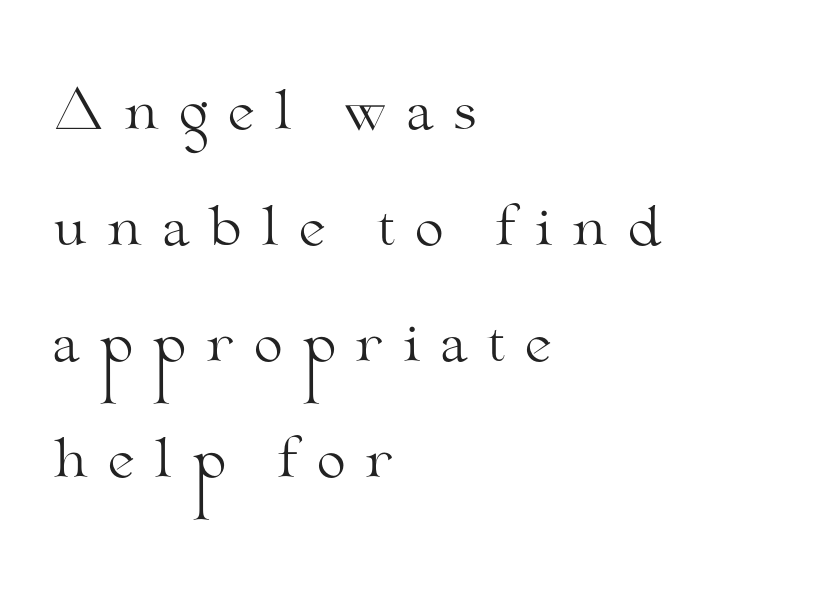
These lines stack with their left ends in a neat column. This is the regular roman posture of the typeface. A clean baseline with only descenders dipping below it. Think of a printed novel: that variable character pitch is what you see here.
